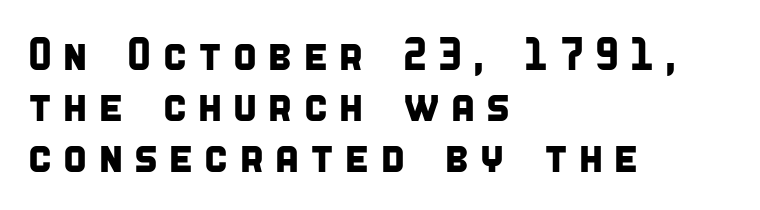
{"serif": "no", "width": "condensed", "stroke_contrast": "low", "x_height": "large", "monospaced": "no", "underline": "no", "align": "left", "line_spacing": "tight", "line_spacing_ratio": 1.11, "letter_spacing": "wide", "letter_spacing_em": 0.2, "glyph_px": 46}
